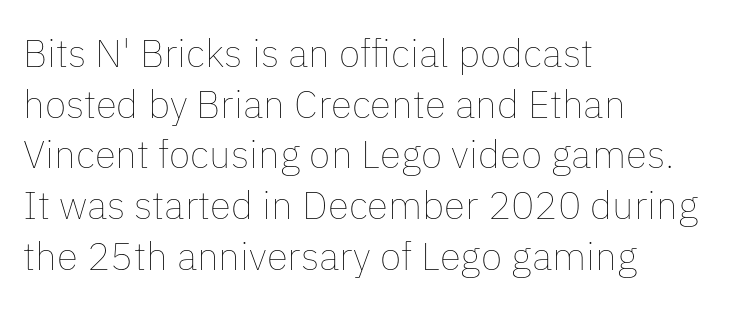
Q: Is the text bold? A: No.
Q: Is the text italic (slanted)? A: No, it is upright.
Q: Is the text underlined? A: No.
Q: How is the paragraph aligned? A: Left-aligned.
Q: Is the spacing between letters normal or unusually wide? A: Normal.
Q: Is the spacing between lines tight, normal or loose? A: Normal.
Q: Width (condensed, normal, or wide)? A: Normal.
Q: Stroke contrast? A: Low.
Q: x-height? A: Medium.
Q: Monospaced? A: No.
